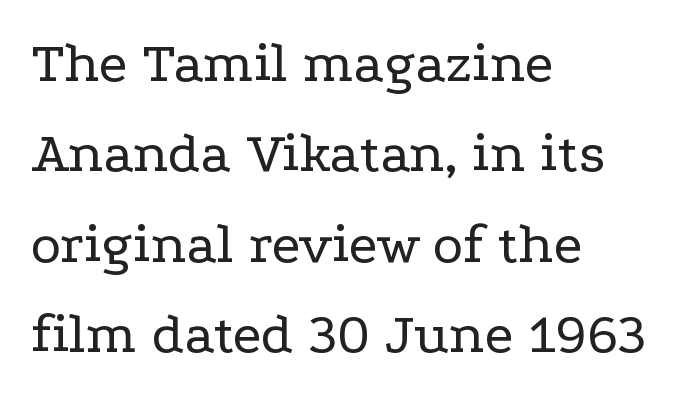
The image shows 58 px regular-weight, wide serif type, upright; set left-aligned, normal line spacing (1.56x), normal letter spacing, not underlined; low stroke contrast and a medium x-height.
